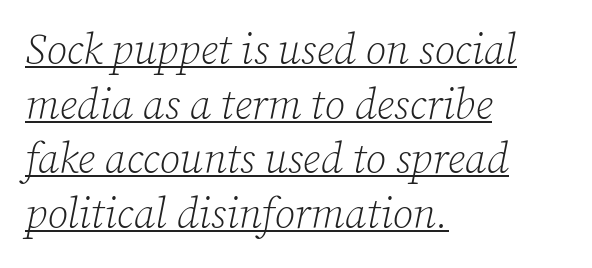
{"serif": "yes", "italic": "yes", "lean": "right", "slant_degrees": 12, "bold": "no", "weight": "light", "width": "normal", "stroke_contrast": "low", "x_height": "medium", "monospaced": "no", "underline": "yes", "align": "left", "line_spacing": "normal", "line_spacing_ratio": 1.3, "letter_spacing": "normal", "letter_spacing_em": 0.0, "glyph_px": 42}
